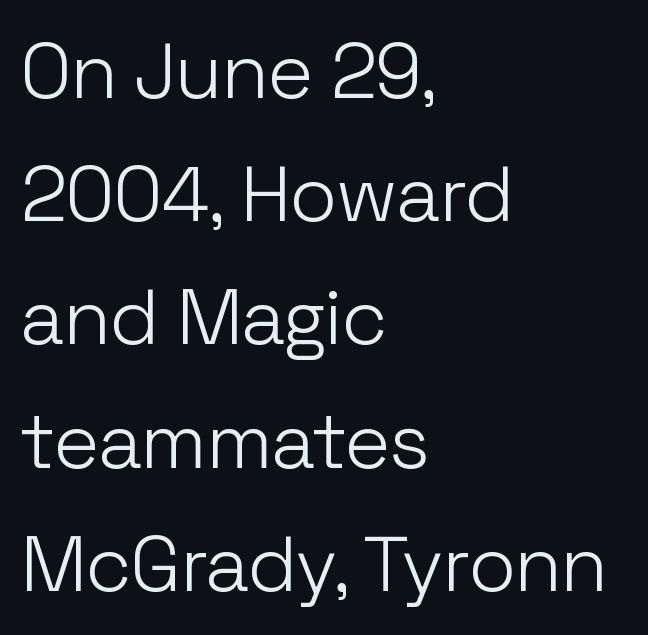
{"serif": "no", "italic": "no", "bold": "no", "weight": "light", "width": "normal", "stroke_contrast": "low", "x_height": "medium", "monospaced": "no", "underline": "no", "align": "left", "line_spacing": "normal", "line_spacing_ratio": 1.58, "letter_spacing": "normal", "letter_spacing_em": 0.0, "glyph_px": 78}
